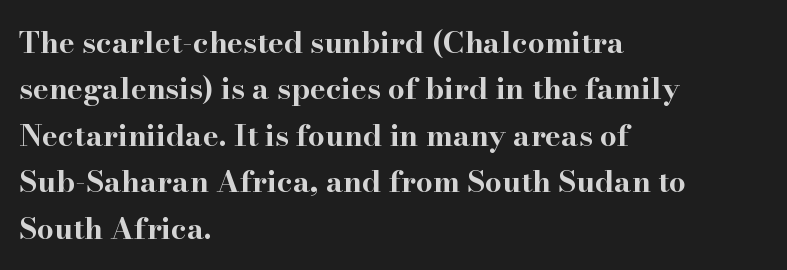
The image shows 30 px bold, wide serif type, upright; set left-aligned, normal line spacing (1.55x), normal letter spacing, not underlined; high stroke contrast and a small x-height.
